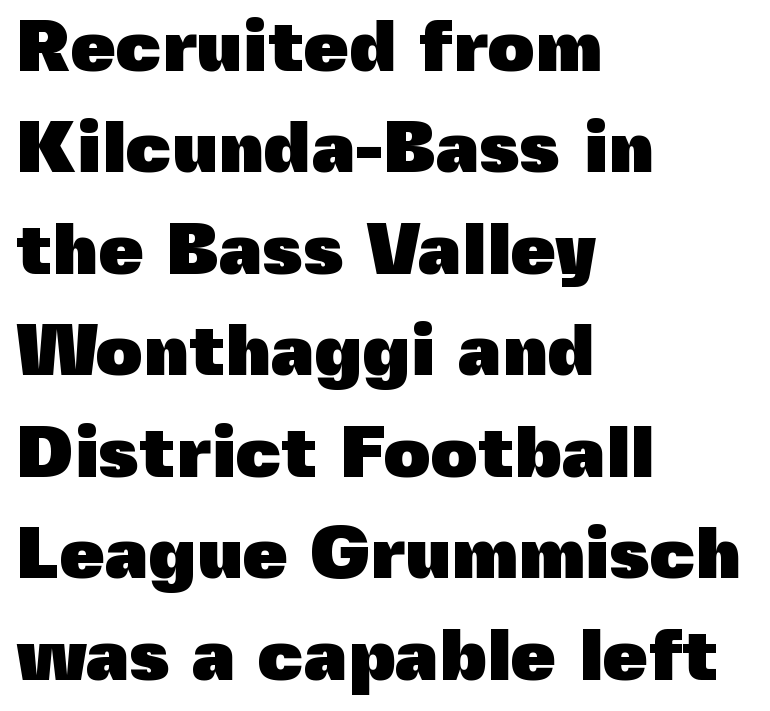
Q: Is the text bold? A: Yes.
Q: Is the text italic (slanted)? A: No, it is upright.
Q: Is the typeface a serif or a sans-serif typeface? A: Sans-serif.
Q: Is the text underlined? A: No.
Q: How is the paragraph aligned? A: Left-aligned.
Q: Is the spacing between letters normal or unusually wide? A: Normal.
Q: Is the spacing between lines tight, normal or loose? A: Normal.
Q: Width (condensed, normal, or wide)? A: Normal.
Q: x-height? A: Medium.
Q: Monospaced? A: No.
